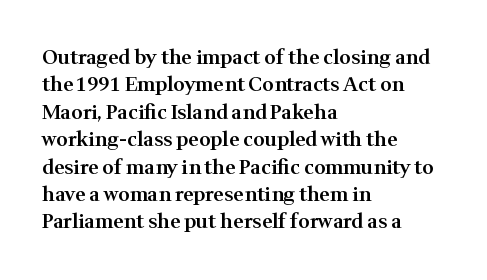
{"italic": "no", "bold": "semi", "underline": "no", "align": "left", "line_spacing": "normal", "line_spacing_ratio": 1.37, "letter_spacing": "normal", "letter_spacing_em": 0.0, "glyph_px": 20}
